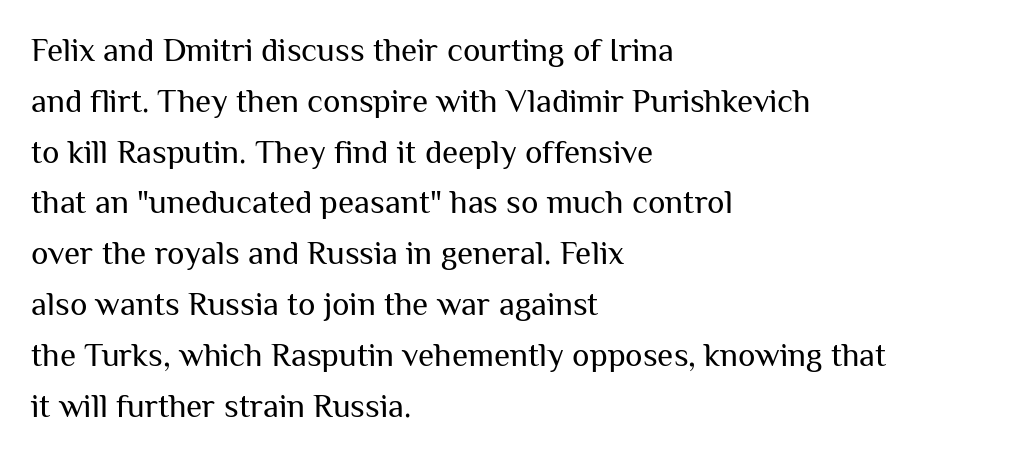
Q: Is the text bold? A: No.
Q: Is the text italic (slanted)? A: No, it is upright.
Q: Is the typeface a serif or a sans-serif typeface? A: Sans-serif.
Q: Is the text underlined? A: No.
Q: How is the paragraph aligned? A: Left-aligned.
Q: Is the spacing between letters normal or unusually wide? A: Normal.
Q: Is the spacing between lines tight, normal or loose? A: Normal.
Q: Width (condensed, normal, or wide)? A: Normal.
Q: Stroke contrast? A: Medium.
Q: x-height? A: Medium.
Q: Monospaced? A: No.
